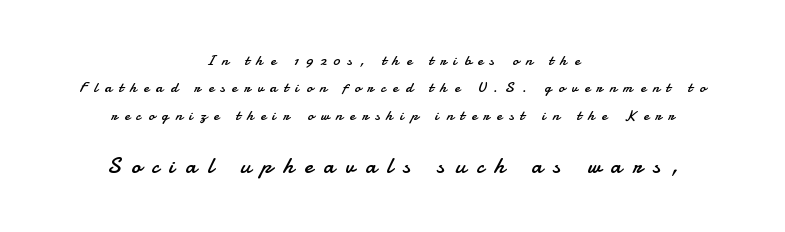
Q: Is the text bold? A: No.
Q: Is the text italic (slanted)? A: Yes.
Q: Is the text underlined? A: No.
Q: How is the paragraph aligned? A: Centered.
Q: Is the spacing between letters normal or unusually wide? A: Unusually wide.
Q: Which block of text is set in a larger size, the first (top) or the second (bottom)? A: The second (bottom) one.
